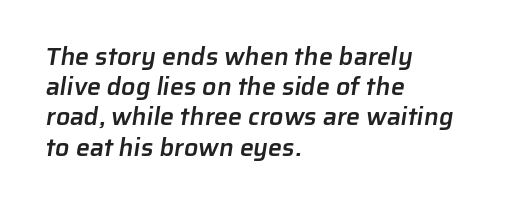
Q: Is the text bold? A: Semi-bold.
Q: Is the text underlined? A: No.
Q: How is the paragraph aligned? A: Left-aligned.
Q: Is the spacing between letters normal or unusually wide? A: Normal.
